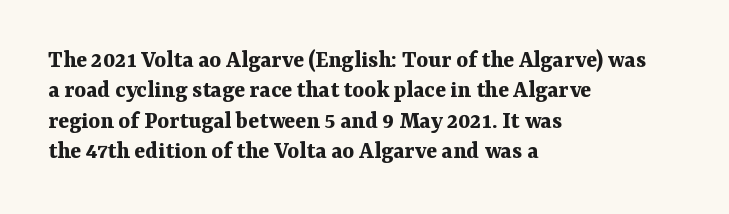
Q: Is the text bold? A: Yes.
Q: Is the text italic (slanted)? A: No, it is upright.
Q: Is the text underlined? A: No.
Q: How is the paragraph aligned? A: Left-aligned.
Q: Is the spacing between letters normal or unusually wide? A: Normal.
